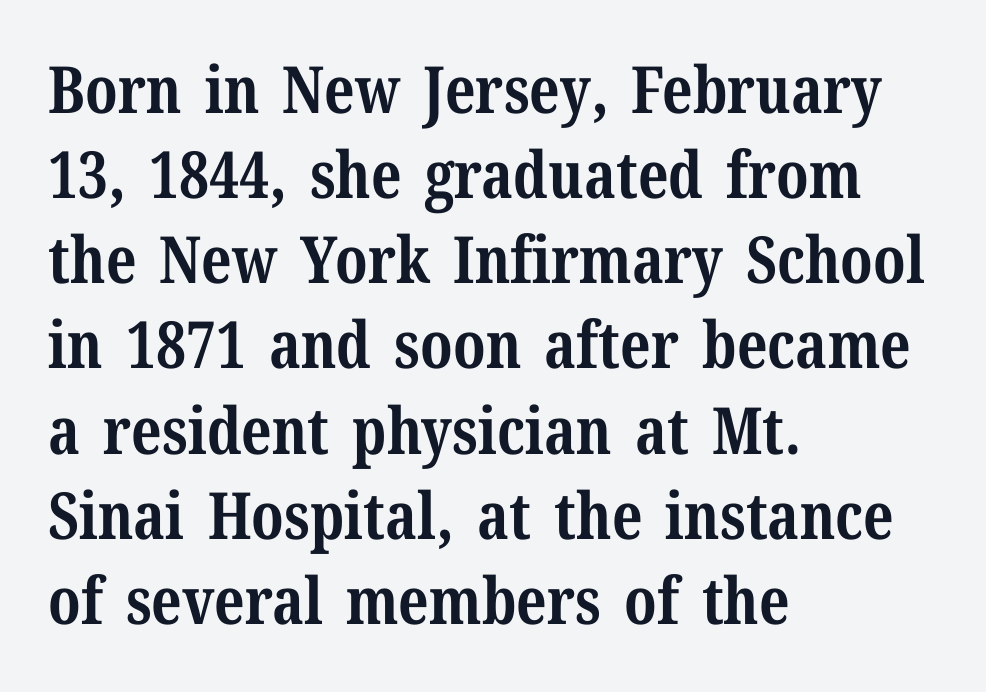
Q: Is the text bold? A: Yes.
Q: Is the text italic (slanted)? A: No, it is upright.
Q: Is the typeface a serif or a sans-serif typeface? A: Serif.
Q: Is the text underlined? A: No.
Q: How is the paragraph aligned? A: Left-aligned.
Q: Is the spacing between letters normal or unusually wide? A: Normal.
Q: Is the spacing between lines tight, normal or loose? A: Normal.
Q: Width (condensed, normal, or wide)? A: Normal.
Q: Stroke contrast? A: Medium.
Q: x-height? A: Medium.
Q: Monospaced? A: No.
